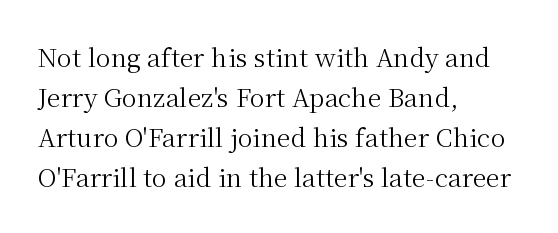
The image shows 25 px text type, upright; set left-aligned, normal line spacing (1.6x), normal letter spacing, not underlined.
